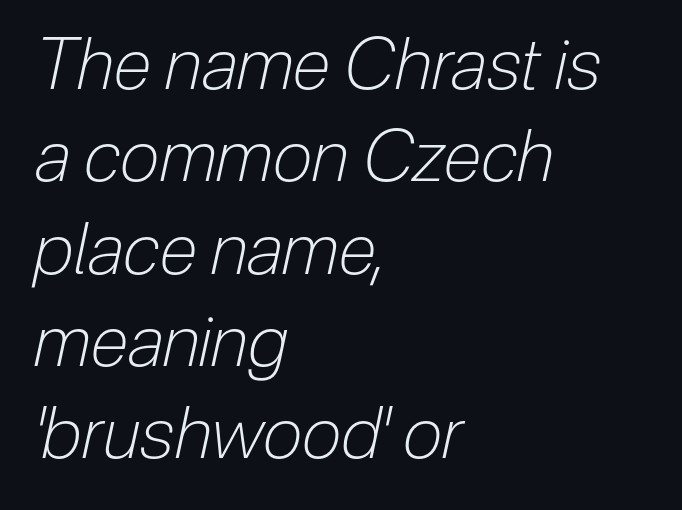
No extra ink here — the face is not bold. Where is the straight margin? On the left. The space directly below the letters is spotless. Observe the ordinary spacing: letters are neighbours, not strangers. Characters are canted at an angle relative to the baseline's perpendicular.
